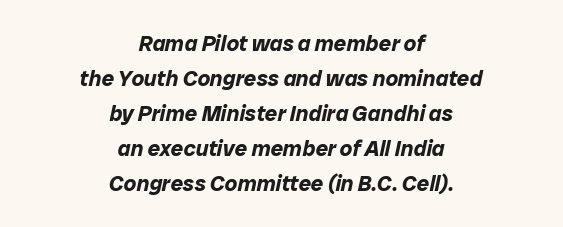
The space beneath each line is pristine and unruled. Vertical spacing — default. Pretty heavy lettering here — definitely bold. Tracking value appears to be zero — textbook default spacing. Compared with a flush-left layout, this one balances lines on the center instead. Rendered with sloped, italic letterforms.
